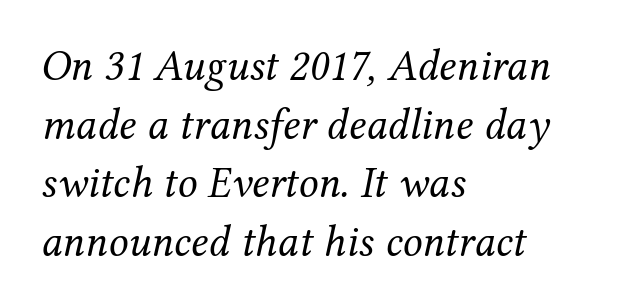
The image shows 44 px regular-weight serif type, italic (leaning right); set left-aligned, normal line spacing (1.33x), normal letter spacing, not underlined; medium stroke contrast and a medium x-height.
